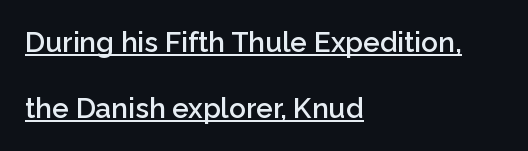
Q: Is the text bold? A: Semi-bold.
Q: Is the text italic (slanted)? A: No, it is upright.
Q: Is the typeface a serif or a sans-serif typeface? A: Sans-serif.
Q: Is the text underlined? A: Yes.
Q: How is the paragraph aligned? A: Left-aligned.
Q: Is the spacing between letters normal or unusually wide? A: Normal.
Q: Is the spacing between lines tight, normal or loose? A: Loose.
Q: Width (condensed, normal, or wide)? A: Normal.
Q: Stroke contrast? A: Low.
Q: x-height? A: Medium.
Q: Monospaced? A: No.
